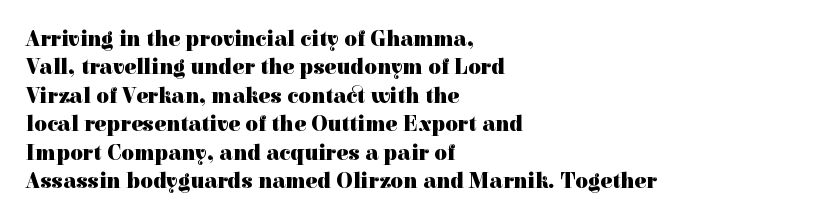
The image shows 22 px bold type, upright; set left-aligned, normal line spacing (1.29x), normal letter spacing, not underlined.
